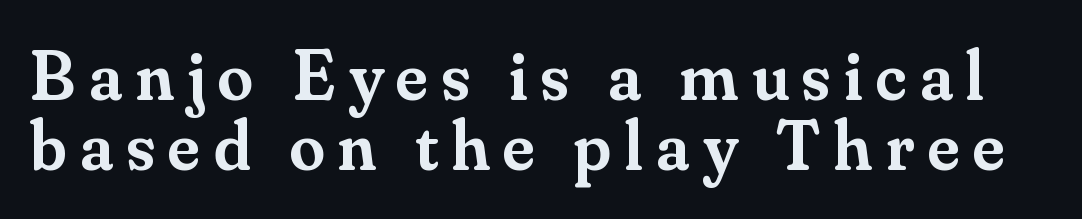
{"serif": "yes", "italic": "no", "bold": "semi", "weight": "semibold", "width": "normal", "stroke_contrast": "medium", "x_height": "small", "monospaced": "no", "underline": "no", "line_spacing": "tight", "line_spacing_ratio": 0.98, "glyph_px": 71}
